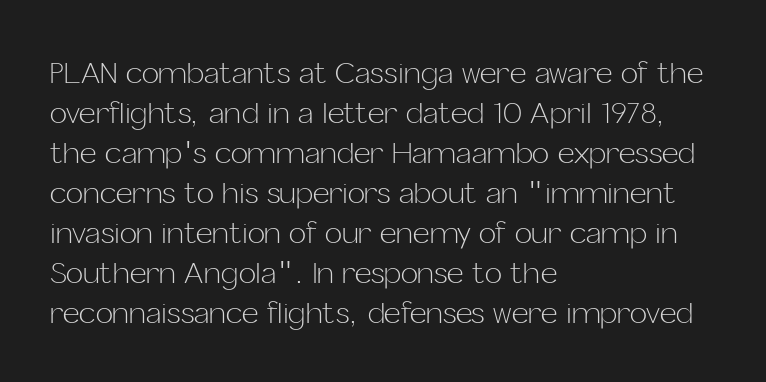
{"serif": "no", "italic": "no", "bold": "no", "weight": "light", "width": "normal", "stroke_contrast": "low", "x_height": "medium", "monospaced": "no", "underline": "no", "align": "left", "line_spacing": "normal", "line_spacing_ratio": 1.38, "letter_spacing": "normal", "letter_spacing_em": 0.0, "glyph_px": 29}
